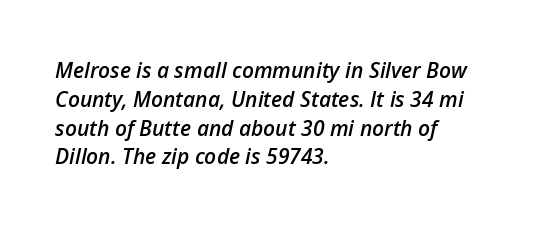
The image shows 21 px text type, italic (leaning right); set left-aligned, normal line spacing (1.37x), normal letter spacing, not underlined.
